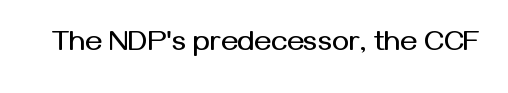
The image shows 29 px sans-serif type, upright; set normal letter spacing, not underlined; medium stroke contrast and a medium x-height.
